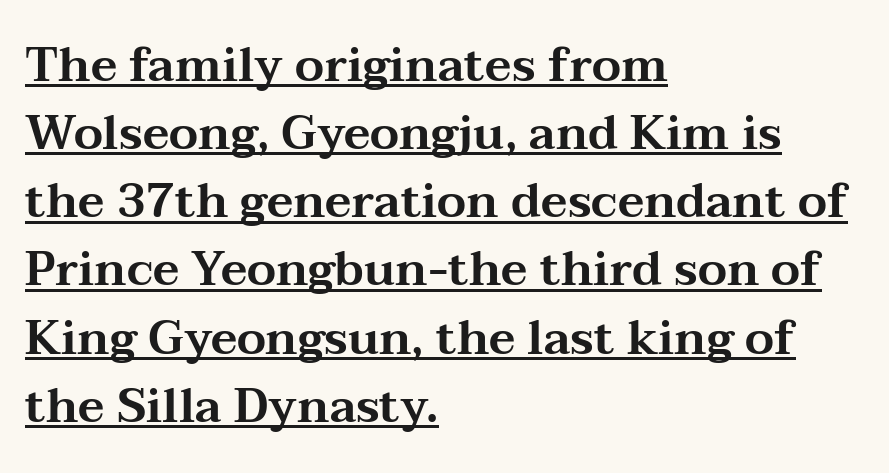
{"serif": "yes", "italic": "no", "width": "wide", "stroke_contrast": "medium", "x_height": "medium", "monospaced": "no", "underline": "yes", "align": "left", "line_spacing": "normal", "line_spacing_ratio": 1.45, "letter_spacing": "normal", "letter_spacing_em": 0.0, "glyph_px": 47}
